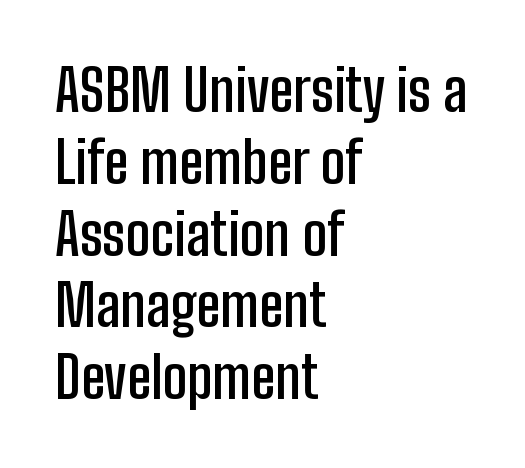
The image shows 57 px semibold, condensed sans-serif type, upright; set left-aligned, normal line spacing (1.26x), normal letter spacing, not underlined; low stroke contrast and a medium x-height.
